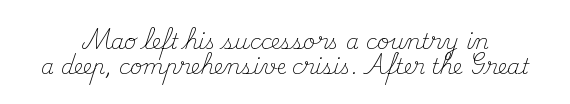
The image shows 21 px text type; set line spacing 1.17x, normal letter spacing, not underlined.
